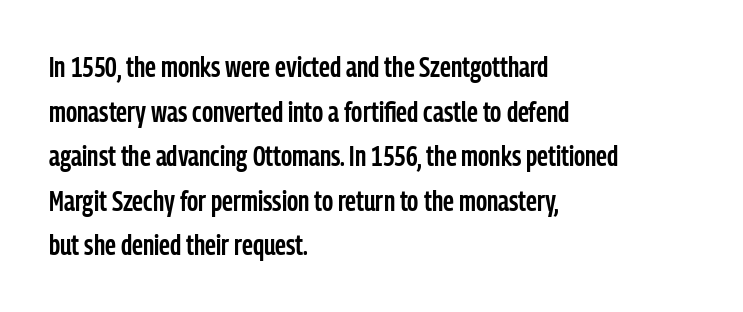
The image shows 28 px semibold, condensed sans-serif type, upright; set left-aligned, normal line spacing (1.59x), normal letter spacing, not underlined; low stroke contrast and a medium x-height.
